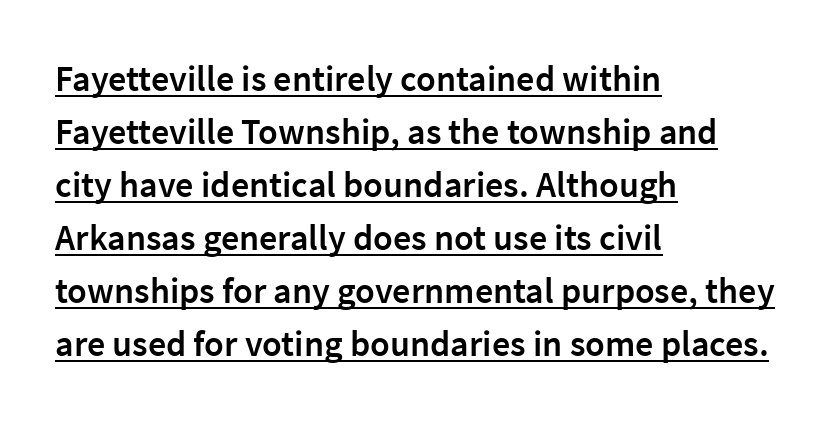
{"serif": "no", "italic": "no", "bold": "semi", "weight": "semibold", "width": "normal", "stroke_contrast": "low", "x_height": "medium", "monospaced": "no", "underline": "yes", "align": "left", "line_spacing": "normal", "line_spacing_ratio": 1.47, "letter_spacing": "normal", "letter_spacing_em": 0.0, "glyph_px": 36}
